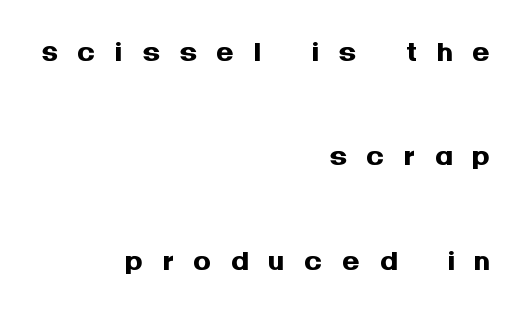
The words here are not underlined. Nope, no serifs anywhere on these letters. Summary of weight: heavy, a full bold. This sample has the flowing, uneven cadence of proportional lettering. This rendering uses right alignment, leaving the left contour irregular.
